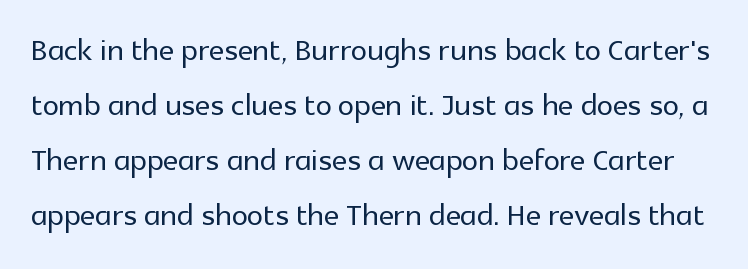
{"serif": "no", "italic": "no", "width": "normal", "x_height": "medium", "monospaced": "no", "underline": "no", "line_spacing": "normal", "line_spacing_ratio": 1.34, "letter_spacing": "normal", "letter_spacing_em": 0.0, "glyph_px": 41}
